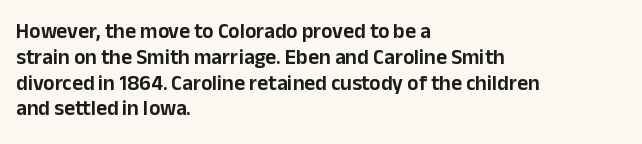
{"italic": "no", "underline": "no", "align": "left", "line_spacing_ratio": 1.23, "letter_spacing": "normal", "letter_spacing_em": 0.0, "glyph_px": 21}
